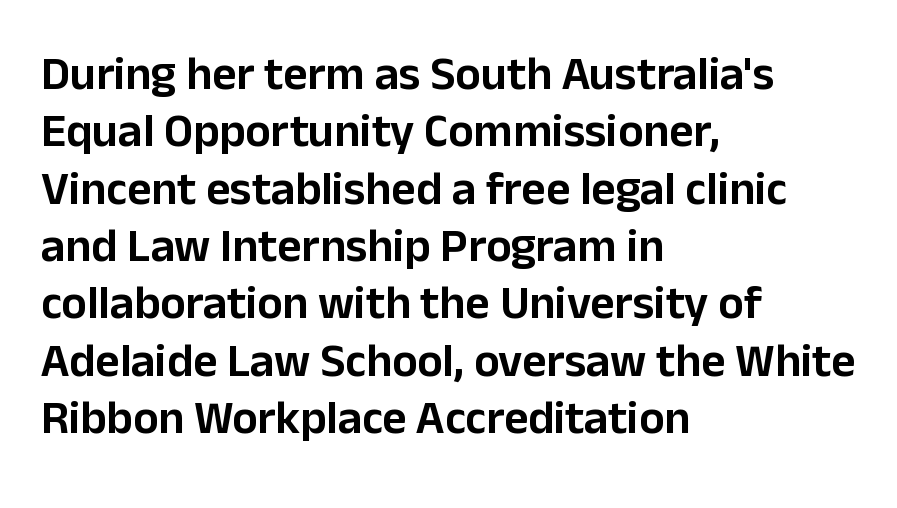
{"serif": "no", "italic": "no", "width": "normal", "stroke_contrast": "low", "x_height": "medium", "monospaced": "no", "underline": "no", "align": "left", "line_spacing_ratio": 1.22, "letter_spacing": "normal", "letter_spacing_em": 0.0, "glyph_px": 47}
